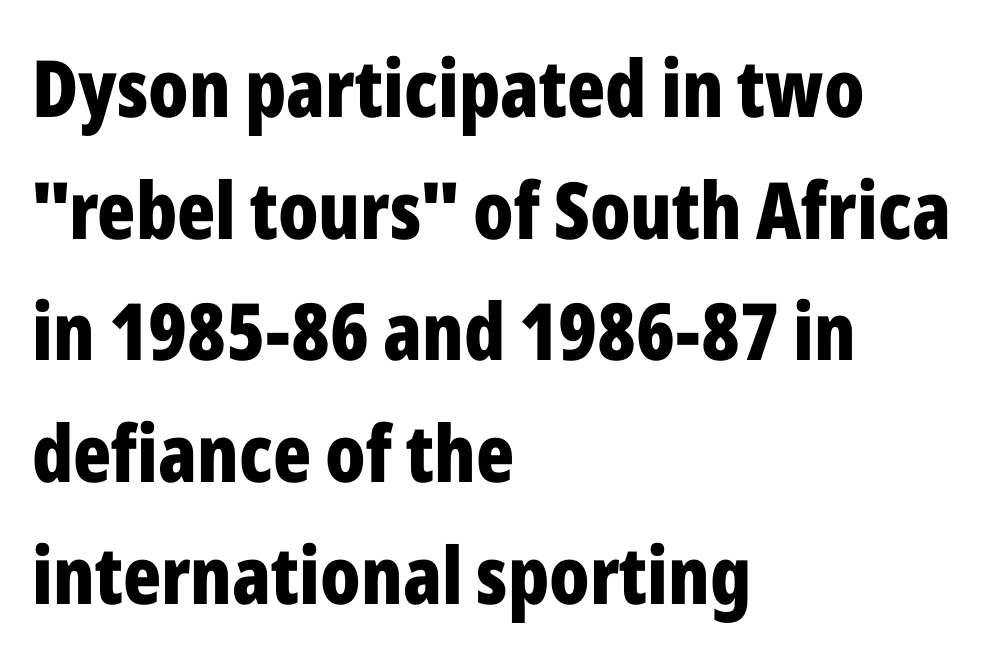
{"serif": "no", "italic": "no", "bold": "yes", "weight": "bold", "width": "condensed", "stroke_contrast": "low", "x_height": "medium", "monospaced": "no", "underline": "no", "align": "left", "line_spacing": "normal", "line_spacing_ratio": 1.54, "letter_spacing": "normal", "letter_spacing_em": 0.0, "glyph_px": 79}
